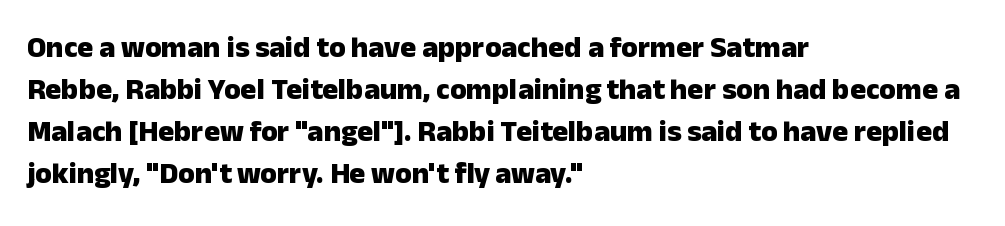
The typesetter chose a ragged-right arrangement here. Set as a true bold cut, around the 700 mark. Characters follow at the spacing the type designer built in. Looks like regular typesetting: each glyph gets only the width it needs. No feet cap the strokes, marking this as sans-serif type.
